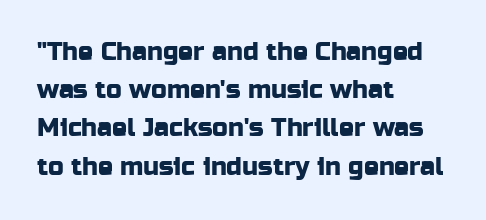
{"italic": "no", "underline": "no", "align": "left", "line_spacing": "normal", "line_spacing_ratio": 1.53, "letter_spacing": "normal", "letter_spacing_em": 0.0, "glyph_px": 25}
